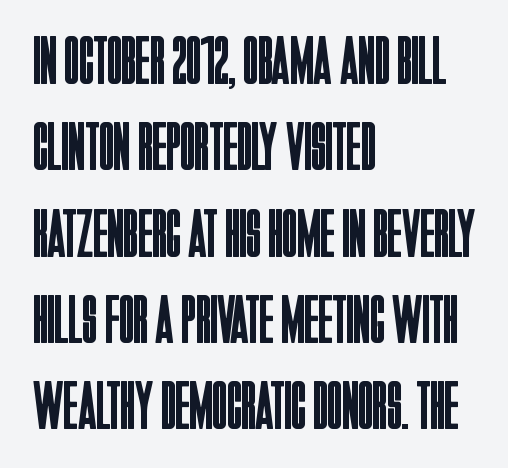
Q: Is the text bold? A: No.
Q: Is the text italic (slanted)? A: No, it is upright.
Q: Is the typeface a serif or a sans-serif typeface? A: Sans-serif.
Q: Is the text underlined? A: No.
Q: How is the paragraph aligned? A: Left-aligned.
Q: Is the spacing between letters normal or unusually wide? A: Normal.
Q: Is the spacing between lines tight, normal or loose? A: Normal.
Q: Width (condensed, normal, or wide)? A: Condensed.
Q: Stroke contrast? A: Low.
Q: x-height? A: Large.
Q: Monospaced? A: No.
